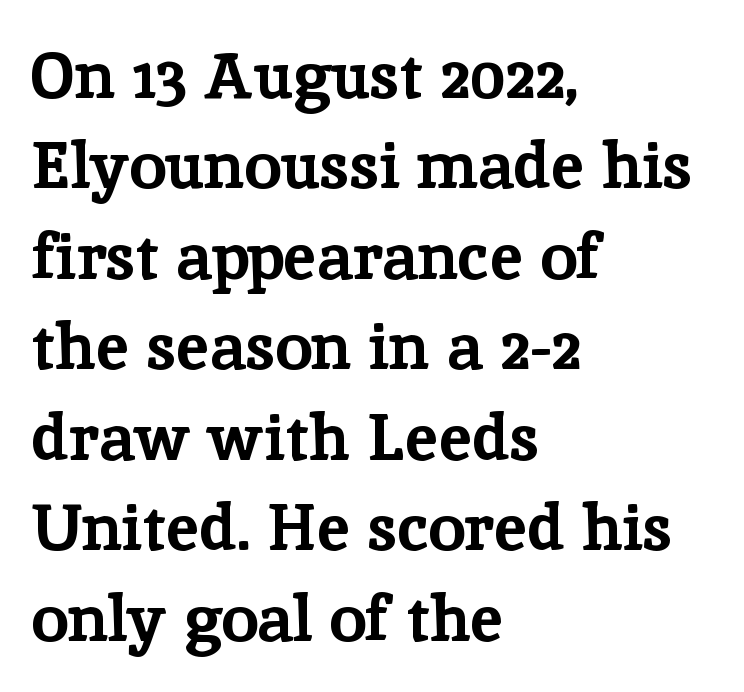
Character widths vary here, with narrow letters taking less room than wide ones. Each line starts at the same left margin while the right side varies. You could call the tracking neutral — neither tight nor loose. Vertical spacing — default. Stroke thickness is high; the sample reads as a true bold. Tall strokes in this sample are plumb rather than angled.
